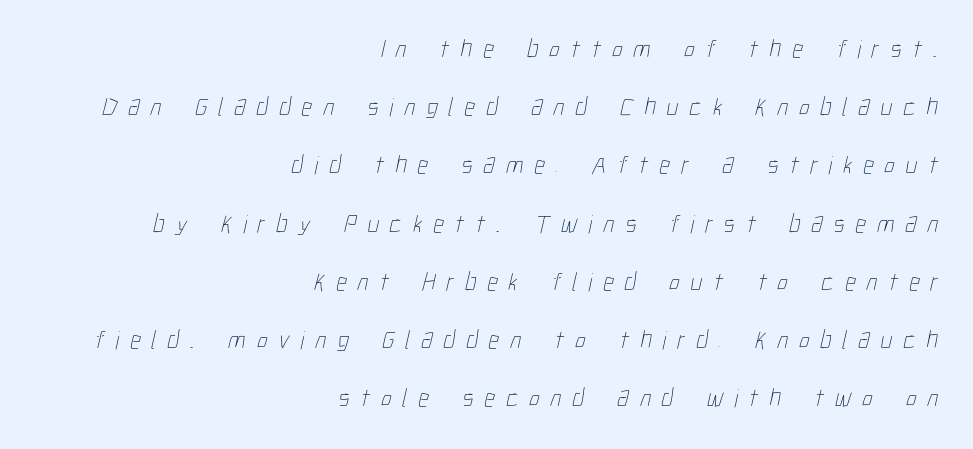
{"bold": "no", "underline": "no", "align": "right", "line_spacing": "loose", "line_spacing_ratio": 2.24, "letter_spacing": "wide", "letter_spacing_em": 0.42, "glyph_px": 26}
